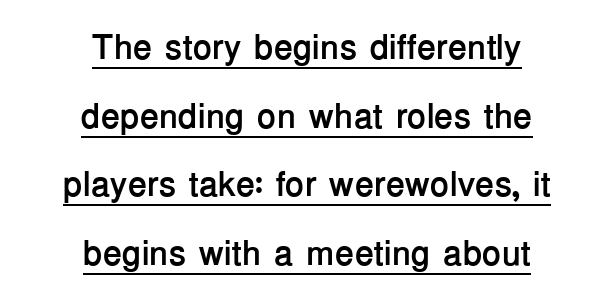
Q: Is the text bold? A: Yes.
Q: Is the text italic (slanted)? A: No, it is upright.
Q: Is the typeface a serif or a sans-serif typeface? A: Sans-serif.
Q: Is the text underlined? A: Yes.
Q: How is the paragraph aligned? A: Centered.
Q: Is the spacing between letters normal or unusually wide? A: Normal.
Q: Is the spacing between lines tight, normal or loose? A: Loose.
Q: Width (condensed, normal, or wide)? A: Normal.
Q: Stroke contrast? A: Low.
Q: x-height? A: Medium.
Q: Monospaced? A: No.
